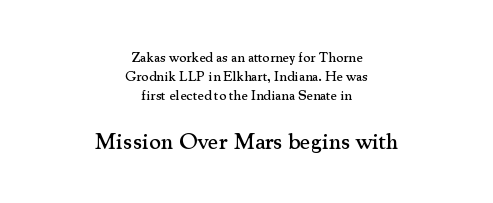
Tracking value appears to be zero — textbook default spacing. Unmarked baselines from the first word to the last. The passage shown stacks its lines at a standard gap. One-word summary of the alignment: center. Do the letters lean? They stand straight.
